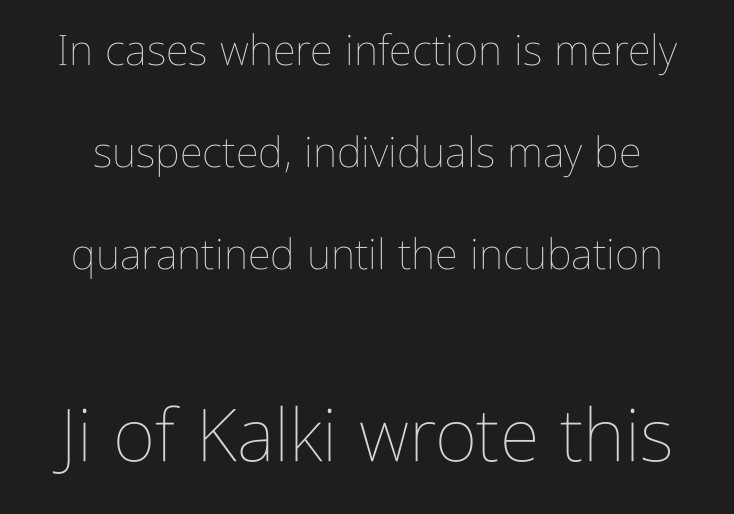
Q: Is the text bold? A: No.
Q: Is the text italic (slanted)? A: No, it is upright.
Q: Is the text underlined? A: No.
Q: Is the spacing between letters normal or unusually wide? A: Normal.
Q: Is the spacing between lines tight, normal or loose? A: Loose.
Q: Which block of text is set in a larger size, the first (top) or the second (bottom)? A: The second (bottom) one.
Q: Width (condensed, normal, or wide)? A: Condensed.
Q: Stroke contrast? A: Low.
Q: x-height? A: Medium.
Q: Monospaced? A: No.
